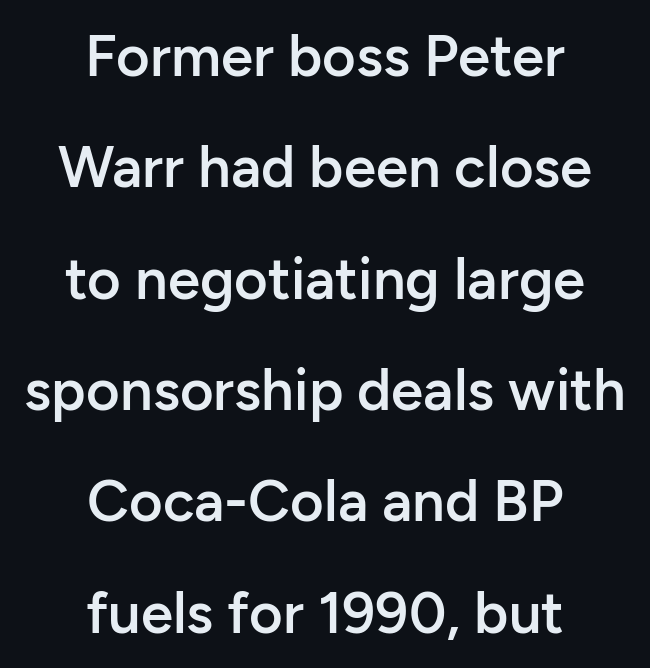
{"serif": "no", "italic": "no", "bold": "semi", "weight": "semibold", "width": "normal", "stroke_contrast": "low", "x_height": "medium", "monospaced": "no", "underline": "no", "align": "center", "line_spacing": "loose", "line_spacing_ratio": 1.92, "letter_spacing": "normal", "letter_spacing_em": 0.0, "glyph_px": 58}
